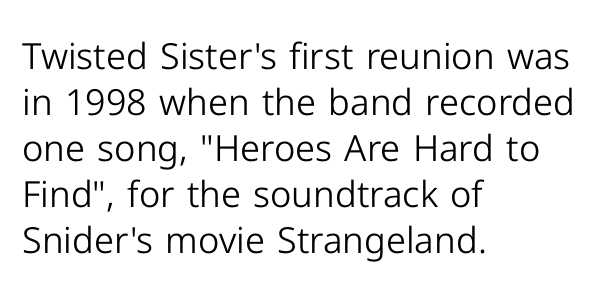
Q: Is the text bold? A: No.
Q: Is the text italic (slanted)? A: No, it is upright.
Q: Is the typeface a serif or a sans-serif typeface? A: Sans-serif.
Q: Is the text underlined? A: No.
Q: How is the paragraph aligned? A: Left-aligned.
Q: Is the spacing between letters normal or unusually wide? A: Normal.
Q: Is the spacing between lines tight, normal or loose? A: Normal.
Q: Width (condensed, normal, or wide)? A: Normal.
Q: Stroke contrast? A: Low.
Q: x-height? A: Medium.
Q: Monospaced? A: No.
